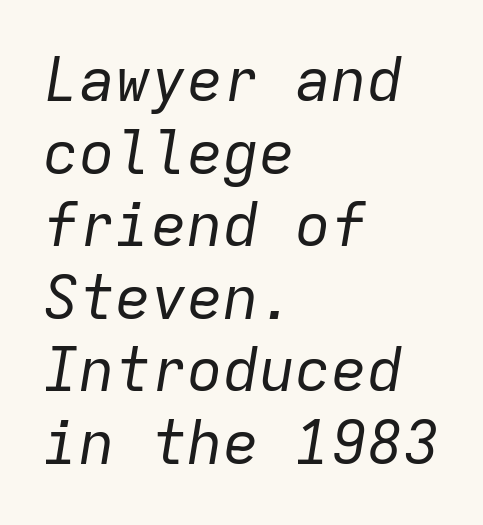
Rule under the text: the space is simply empty. These lines are rendered in a fixed-pitch font. Stems and bowls with no extra thickness — not bold. Characters follow at the spacing the type designer built in.
